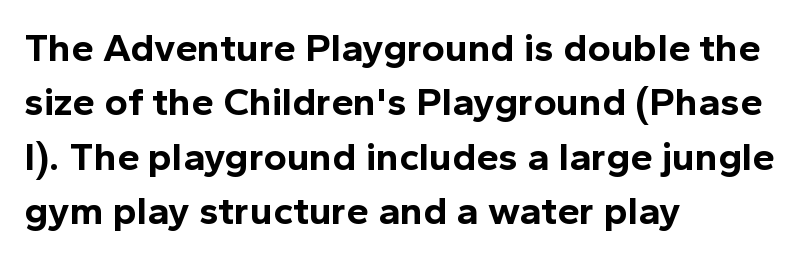
Q: Is the text bold? A: Yes.
Q: Is the text italic (slanted)? A: No, it is upright.
Q: Is the typeface a serif or a sans-serif typeface? A: Sans-serif.
Q: Is the text underlined? A: No.
Q: How is the paragraph aligned? A: Left-aligned.
Q: Is the spacing between letters normal or unusually wide? A: Normal.
Q: Is the spacing between lines tight, normal or loose? A: Normal.
Q: Width (condensed, normal, or wide)? A: Normal.
Q: x-height? A: Medium.
Q: Monospaced? A: No.
